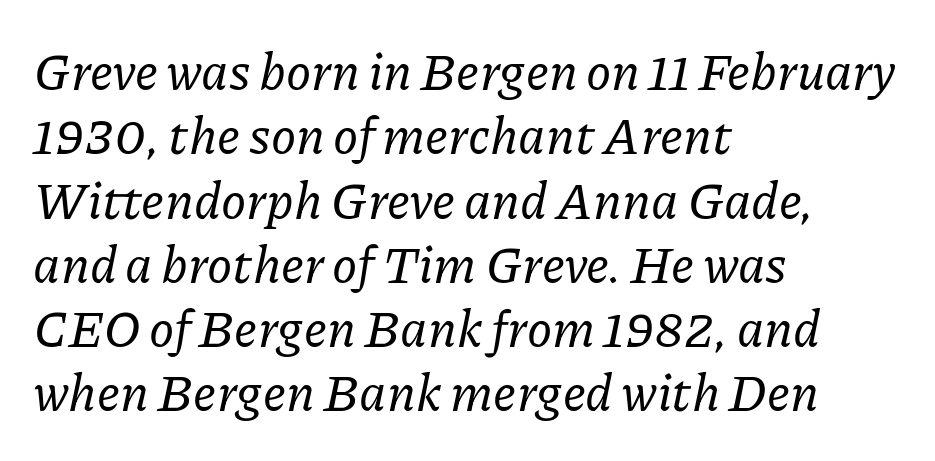
Q: Is the text italic (slanted)? A: Yes, it leans right by about 11 degrees.
Q: Is the typeface a serif or a sans-serif typeface? A: Serif.
Q: Is the text underlined? A: No.
Q: How is the paragraph aligned? A: Left-aligned.
Q: Is the spacing between letters normal or unusually wide? A: Normal.
Q: Is the spacing between lines tight, normal or loose? A: Normal.
Q: Width (condensed, normal, or wide)? A: Normal.
Q: Stroke contrast? A: Low.
Q: x-height? A: Medium.
Q: Monospaced? A: No.
